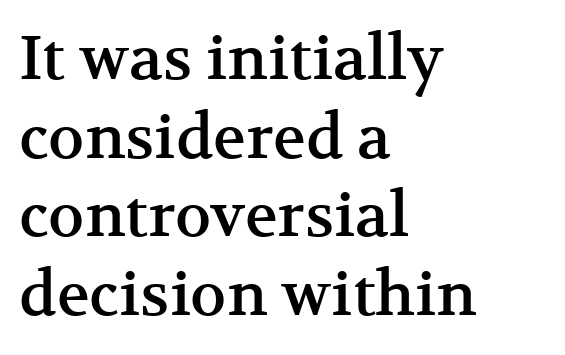
Horizontal bands of white between lines are of average thickness. A typesetter would label this face a serif. Layout note: lines flush left. Any mark beneath the type? The region is blank.
